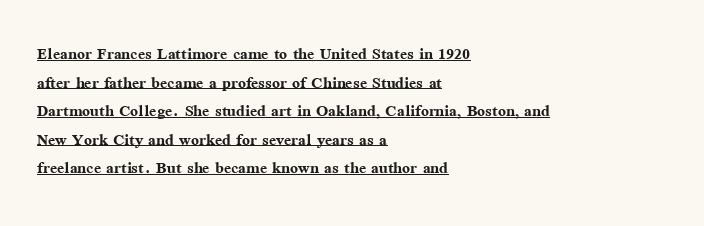
The image shows 21 px bold type, upright; set left-aligned, normal line spacing (1.36x), normal letter spacing, underlined.
